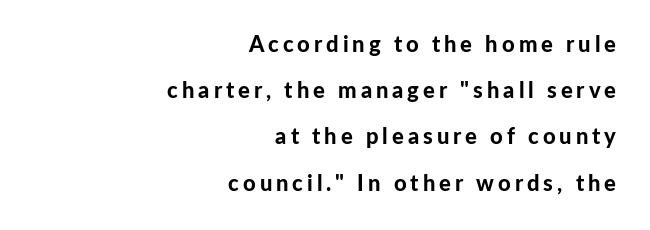
{"italic": "no", "bold": "yes", "underline": "no", "align": "right", "line_spacing": "loose", "line_spacing_ratio": 2.1, "glyph_px": 22}
